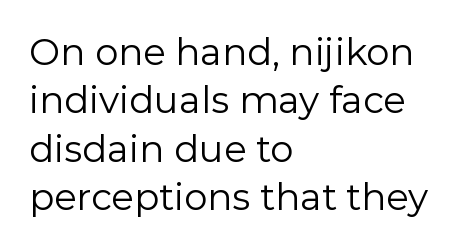
The image shows 37 px regular-weight sans-serif type, upright; set left-aligned, normal line spacing (1.31x), normal letter spacing, not underlined; low stroke contrast and a medium x-height.
